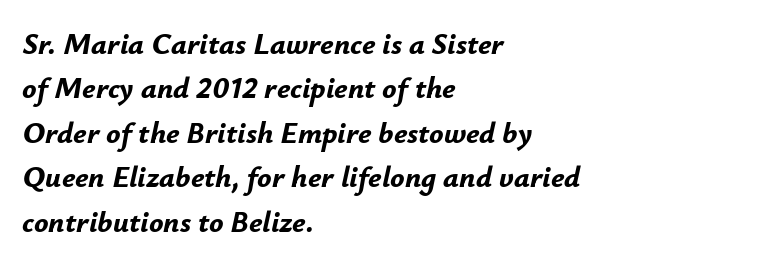
The image shows 30 px bold type, italic (leaning right); set left-aligned, normal line spacing (1.48x), normal letter spacing, not underlined; low stroke contrast and a small x-height.
